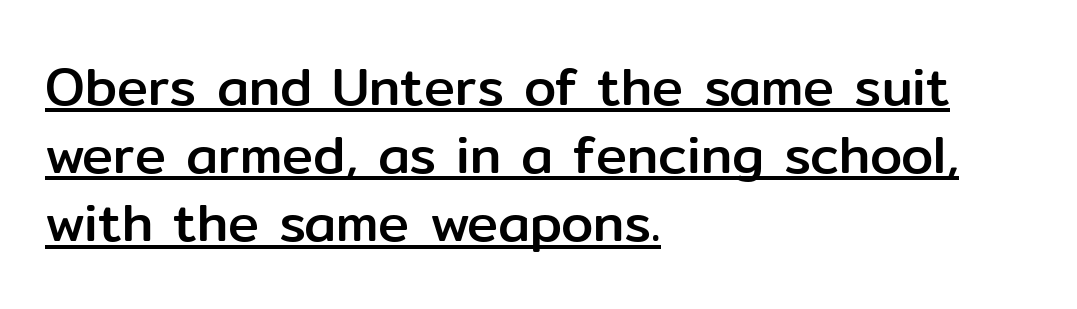
Q: Is the text italic (slanted)? A: No, it is upright.
Q: Is the typeface a serif or a sans-serif typeface? A: Sans-serif.
Q: Is the text underlined? A: Yes.
Q: How is the paragraph aligned? A: Left-aligned.
Q: Is the spacing between letters normal or unusually wide? A: Normal.
Q: Is the spacing between lines tight, normal or loose? A: Normal.
Q: Width (condensed, normal, or wide)? A: Normal.
Q: Stroke contrast? A: Low.
Q: x-height? A: Medium.
Q: Monospaced? A: No.
